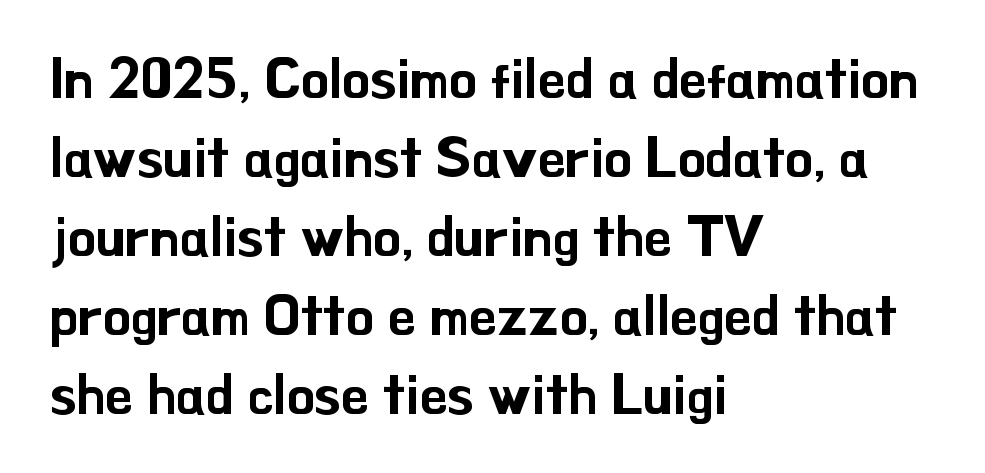
{"serif": "no", "italic": "no", "width": "normal", "stroke_contrast": "low", "x_height": "small", "monospaced": "no", "underline": "no", "align": "left", "line_spacing": "normal", "line_spacing_ratio": 1.41, "letter_spacing": "normal", "letter_spacing_em": 0.0, "glyph_px": 56}
